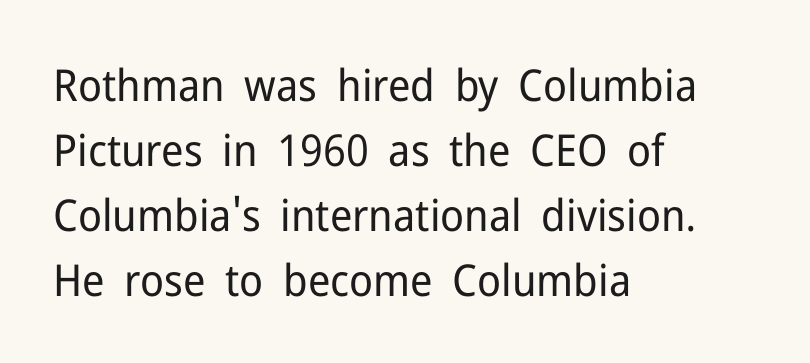
{"serif": "no", "italic": "no", "bold": "no", "weight": "regular", "width": "normal", "stroke_contrast": "low", "x_height": "medium", "monospaced": "no", "underline": "no", "align": "left", "line_spacing": "normal", "line_spacing_ratio": 1.48, "letter_spacing": "normal", "letter_spacing_em": 0.0, "glyph_px": 44}
